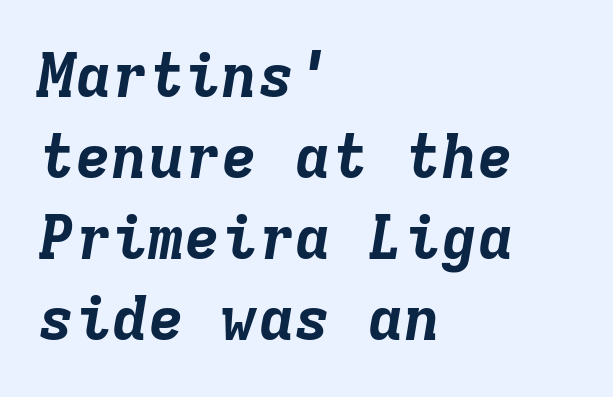
No extra tracking has been applied to these lines. The passage shown is typed in a monospace face where columns stay perfectly aligned. Each glyph is drawn with heavy, bold strokes. The line-height multiplier appears to be the usual default.
